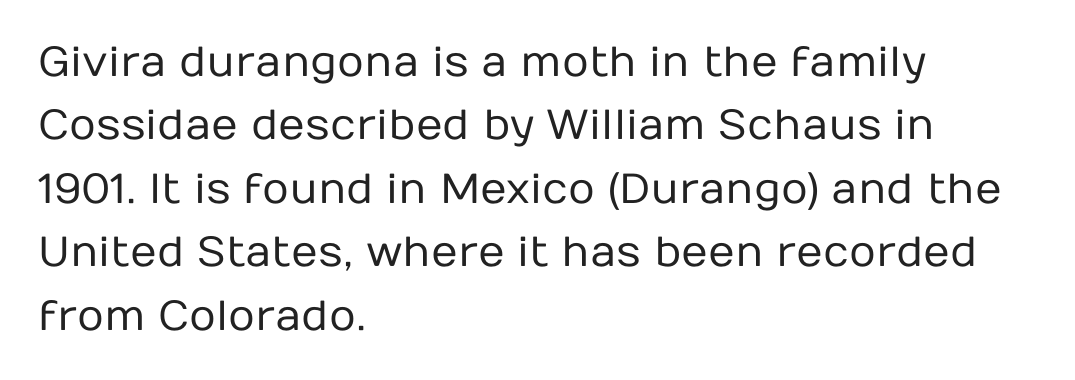
Do the characters align in a grid? No, the font is proportional. This reads as an unemphasized weight, regular at the heaviest. Reading down the block, your eye returns to a fixed left position each line. Characters remain perfectly vertical along every line.
